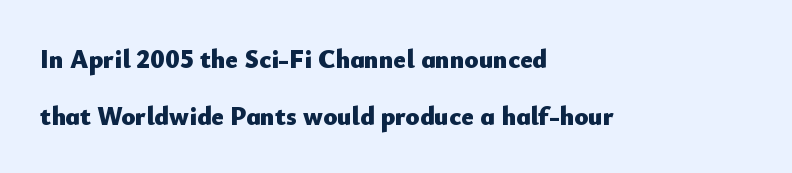
The image shows 26 px bold type, upright; set left-aligned, loose line spacing (2.19x), normal letter spacing, not underlined.
